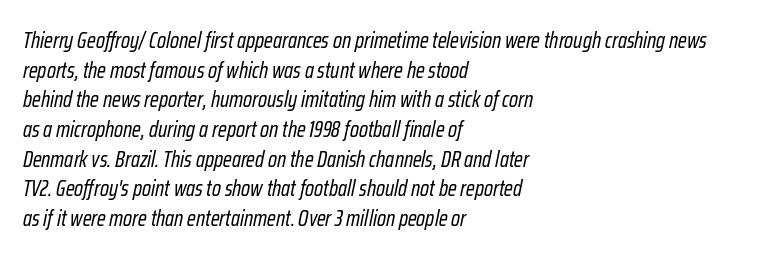
A normal amount of white space separates one row of letters from the next. Tracking here is standard; glyphs follow each other at the usual distance. Line starts are locked; line ends wander. Check under the words: just untouched page. Stroke mass is kept to a normal reading level or below. Would a proofreader flag this as italicized? Yes.
